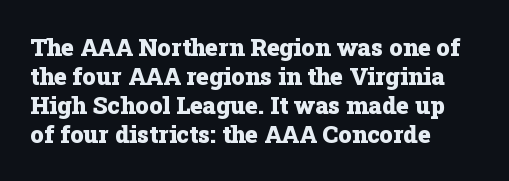
{"italic": "no", "bold": "yes", "underline": "no", "align": "left", "line_spacing_ratio": 1.21, "letter_spacing": "normal", "letter_spacing_em": 0.0, "glyph_px": 24}
